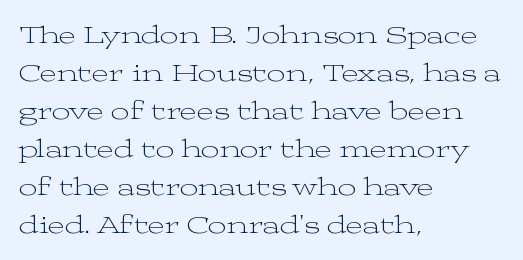
Visually the block forms a straight wall on the left and a jagged coastline on the right. Caption: standard tracking, unaltered. The type sits square on the baseline with zero lean. Weight: not bold — regular or lighter.
